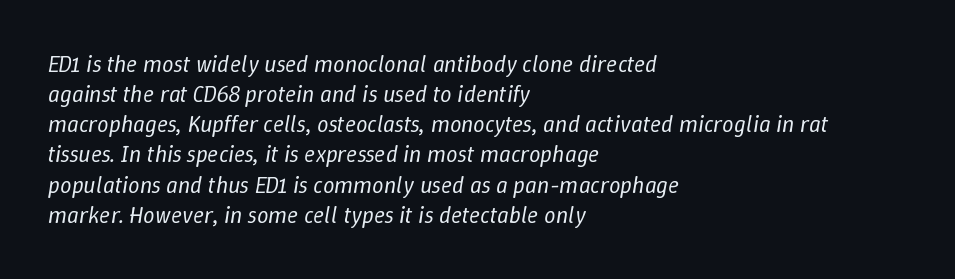
A typesetter would call this leading conventional body-copy spacing. Each row of text sits above clean, open space. The type is set solid horizontally, with unmodified tracking. The weight tops out at a normal text grade.
